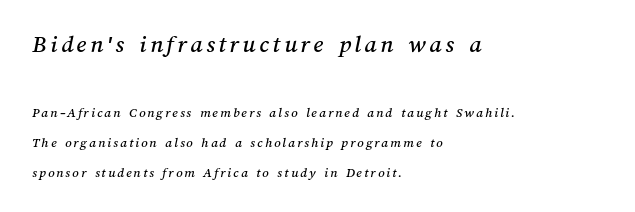
{"underline": "no", "align": "left", "line_spacing": "loose", "line_spacing_ratio": 2.13, "larger_block": "first", "size_ratio": 1.79, "glyph_px": 25}
